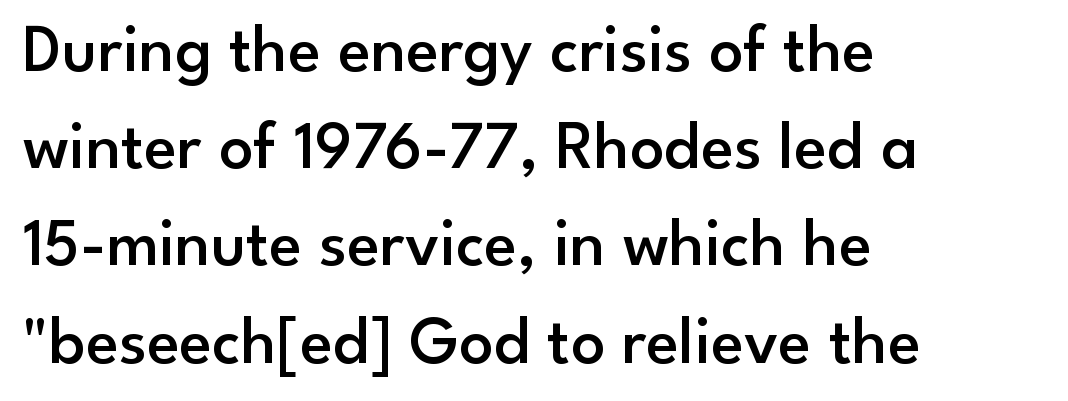
The image shows 68 px semibold sans-serif type, upright; set left-aligned, normal line spacing (1.43x), normal letter spacing, not underlined; low stroke contrast and a small x-height.
